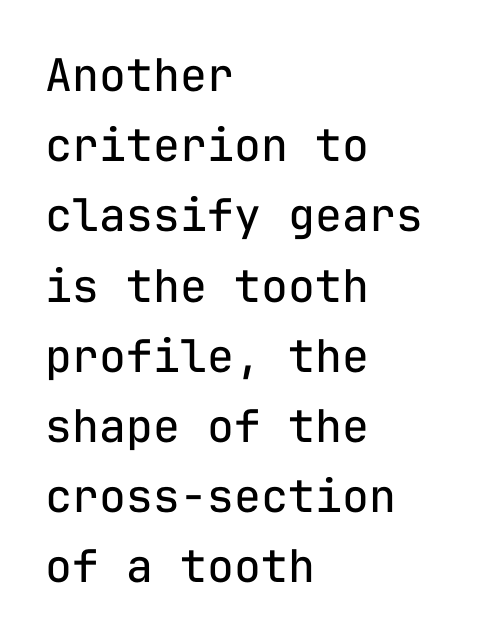
Q: Is the text bold? A: No.
Q: Is the text italic (slanted)? A: No, it is upright.
Q: Is the typeface a serif or a sans-serif typeface? A: Sans-serif.
Q: Is the text underlined? A: No.
Q: How is the paragraph aligned? A: Left-aligned.
Q: Is the spacing between letters normal or unusually wide? A: Normal.
Q: Is the spacing between lines tight, normal or loose? A: Normal.
Q: Width (condensed, normal, or wide)? A: Normal.
Q: Stroke contrast? A: Low.
Q: x-height? A: Medium.
Q: Monospaced? A: Yes.
